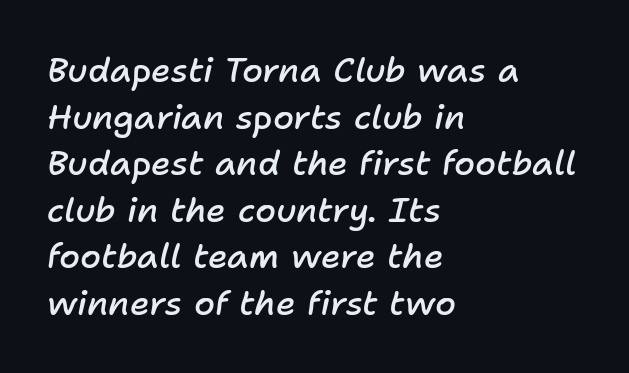
An italicized treatment has been applied to the whole sample. Each letter keeps its own natural width here, so spacing adapts to shape. Clear beneath every line of the passage. Leading: standard.
